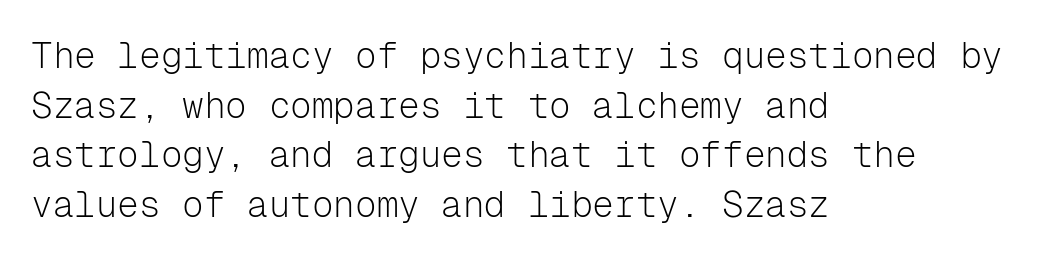
{"serif": "no", "italic": "no", "bold": "no", "weight": "light", "width": "normal", "stroke_contrast": "low", "x_height": "medium", "monospaced": "yes", "underline": "no", "align": "left", "line_spacing": "normal", "line_spacing_ratio": 1.38, "letter_spacing": "normal", "letter_spacing_em": 0.0, "glyph_px": 36}
